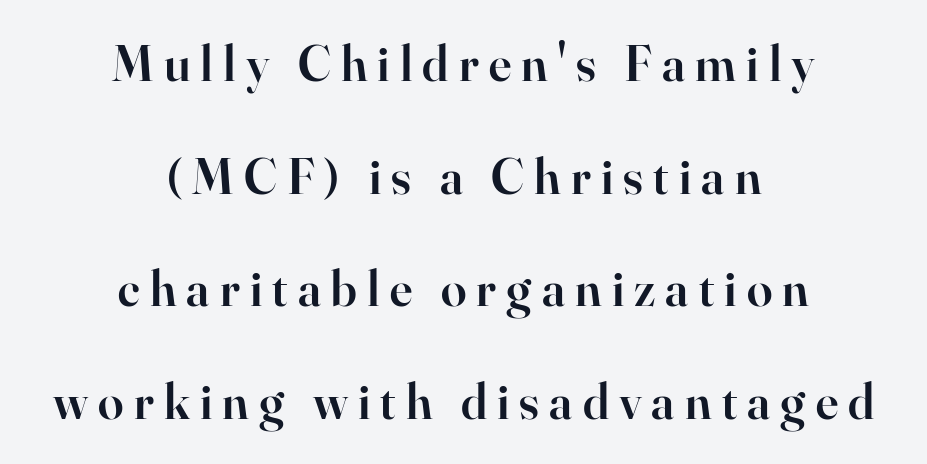
{"serif": "yes", "italic": "no", "bold": "semi", "weight": "semibold", "width": "normal", "stroke_contrast": "high", "x_height": "small", "monospaced": "no", "underline": "no", "align": "center", "line_spacing": "loose", "line_spacing_ratio": 2.21, "letter_spacing": "wide", "letter_spacing_em": 0.2, "glyph_px": 51}
